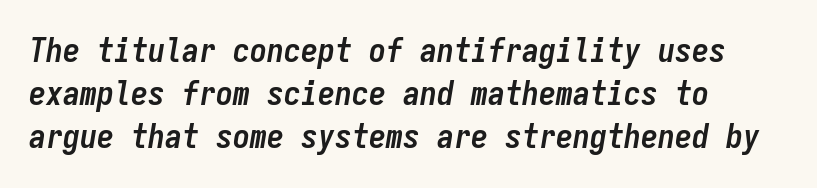
Horizontally, the lines are justified to the leading edge only. Nobody drew a line under any word here. Typographic density is high because the face is bold. How would I describe the line gaps? Plain and ordinary. What stands out about the letter spacing? Nothing — it is the standard amount.
